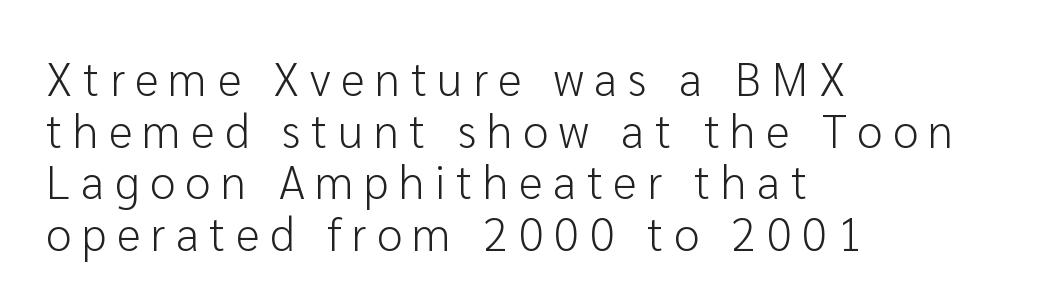
{"serif": "no", "italic": "no", "bold": "no", "weight": "light", "width": "normal", "stroke_contrast": "low", "x_height": "medium", "monospaced": "no", "underline": "no", "align": "left", "line_spacing": "tight", "line_spacing_ratio": 1.12, "letter_spacing": "wide", "letter_spacing_em": 0.23, "glyph_px": 46}
